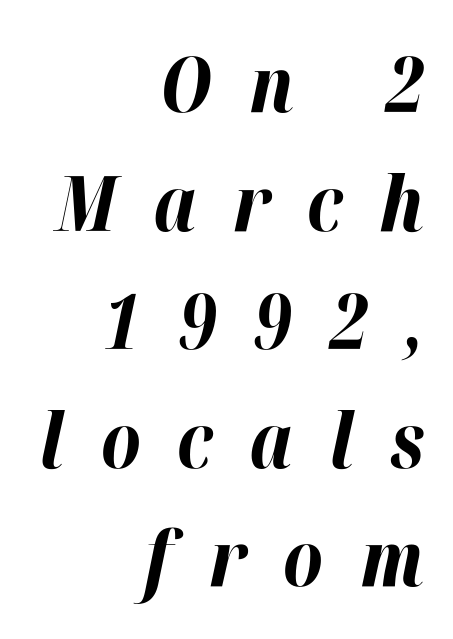
{"italic": "yes", "lean": "right", "slant_degrees": 12, "bold": "yes", "weight": "bold", "width": "normal", "stroke_contrast": "high", "x_height": "medium", "monospaced": "no", "underline": "no", "align": "right", "line_spacing": "normal", "line_spacing_ratio": 1.54, "letter_spacing": "wide", "letter_spacing_em": 0.48, "glyph_px": 77}
